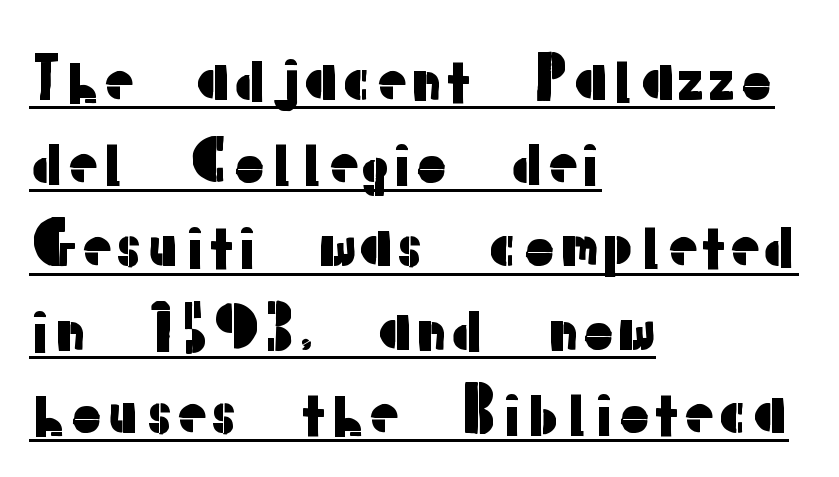
{"serif": "no", "italic": "no", "width": "normal", "stroke_contrast": "low", "x_height": "medium", "monospaced": "no", "underline": "yes", "align": "left", "line_spacing": "normal", "line_spacing_ratio": 1.41, "letter_spacing": "normal", "letter_spacing_em": 0.0, "glyph_px": 59}
